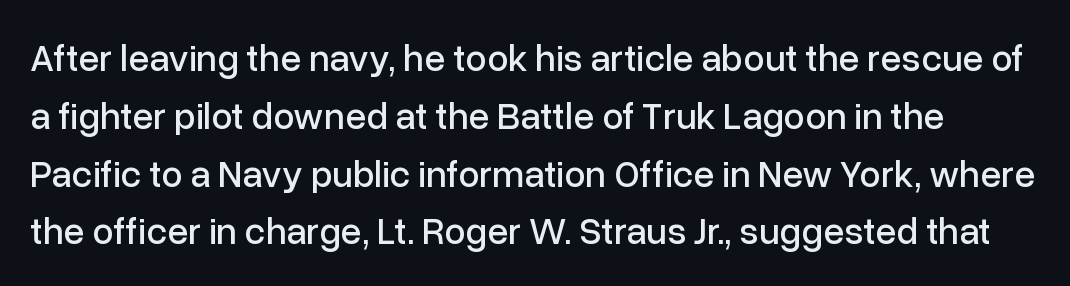
The image shows 38 px sans-serif type, upright; set normal line spacing (1.52x), normal letter spacing, not underlined; low stroke contrast and a medium x-height.
